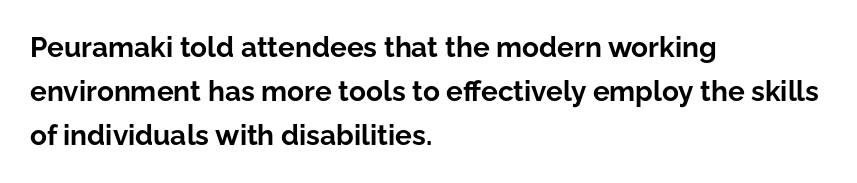
Q: Is the text bold? A: Yes.
Q: Is the text italic (slanted)? A: No, it is upright.
Q: Is the typeface a serif or a sans-serif typeface? A: Sans-serif.
Q: Is the text underlined? A: No.
Q: How is the paragraph aligned? A: Left-aligned.
Q: Is the spacing between letters normal or unusually wide? A: Normal.
Q: Is the spacing between lines tight, normal or loose? A: Normal.
Q: Width (condensed, normal, or wide)? A: Normal.
Q: Stroke contrast? A: Low.
Q: x-height? A: Medium.
Q: Monospaced? A: No.
